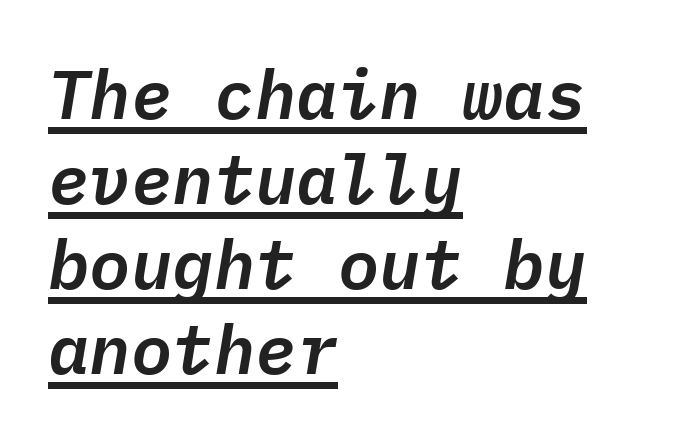
Q: Is the text italic (slanted)? A: Yes, it leans right by about 9 degrees.
Q: Is the text underlined? A: Yes.
Q: How is the paragraph aligned? A: Left-aligned.
Q: Is the spacing between letters normal or unusually wide? A: Normal.
Q: Width (condensed, normal, or wide)? A: Normal.
Q: Stroke contrast? A: Low.
Q: x-height? A: Medium.
Q: Monospaced? A: Yes.
